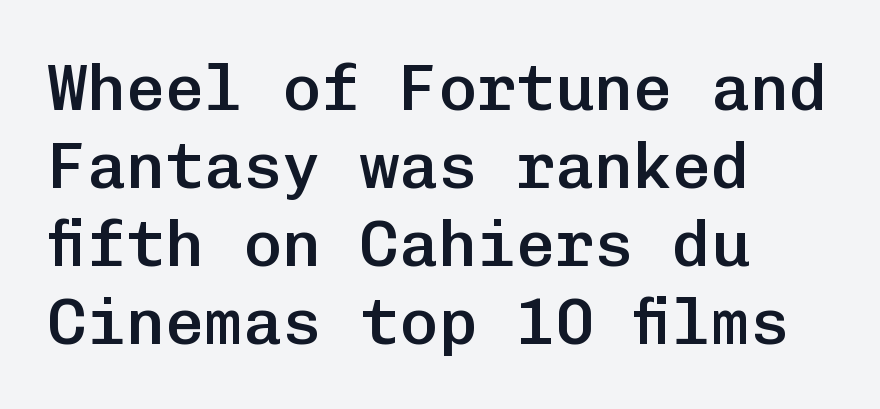
The image shows 65 px semibold sans-serif type, upright, monospaced; set left-aligned, line spacing 1.2x, normal letter spacing, not underlined; low stroke contrast and a medium x-height.
